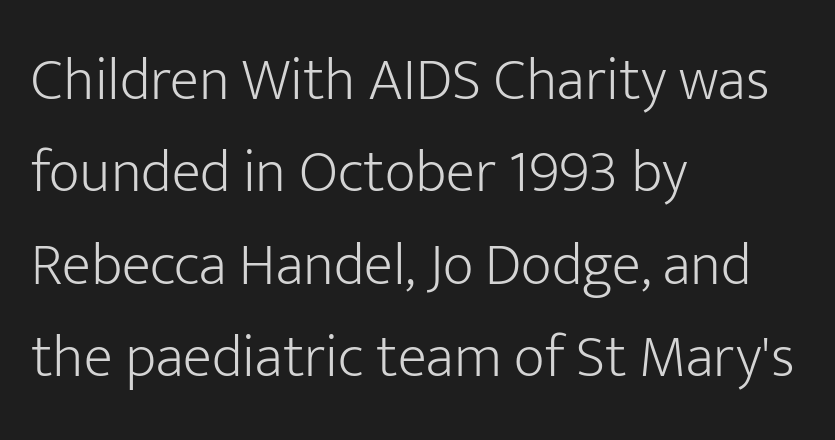
Q: Is the text bold? A: No.
Q: Is the text italic (slanted)? A: No, it is upright.
Q: Is the typeface a serif or a sans-serif typeface? A: Sans-serif.
Q: Is the text underlined? A: No.
Q: How is the paragraph aligned? A: Left-aligned.
Q: Is the spacing between letters normal or unusually wide? A: Normal.
Q: Is the spacing between lines tight, normal or loose? A: Normal.
Q: Width (condensed, normal, or wide)? A: Normal.
Q: Stroke contrast? A: Low.
Q: x-height? A: Medium.
Q: Monospaced? A: No.
